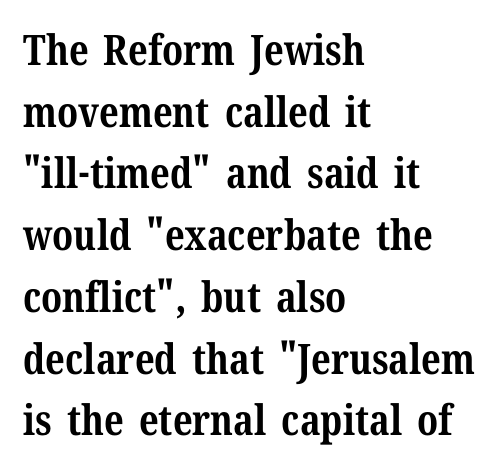
The image shows 42 px bold serif type, upright; set left-aligned, normal line spacing (1.47x), normal letter spacing, not underlined; medium stroke contrast and a medium x-height.
